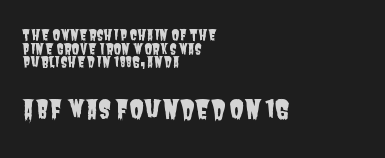
Where is the straight margin? On the left. The specimen omits any rule beneath the text block's lines. Look at the glyph heights: the lower group is clearly the bigger setting. These lines keep a tight, regular rhythm from letter to letter. Reading down the column, the eye jumps only a short way to each next line.
